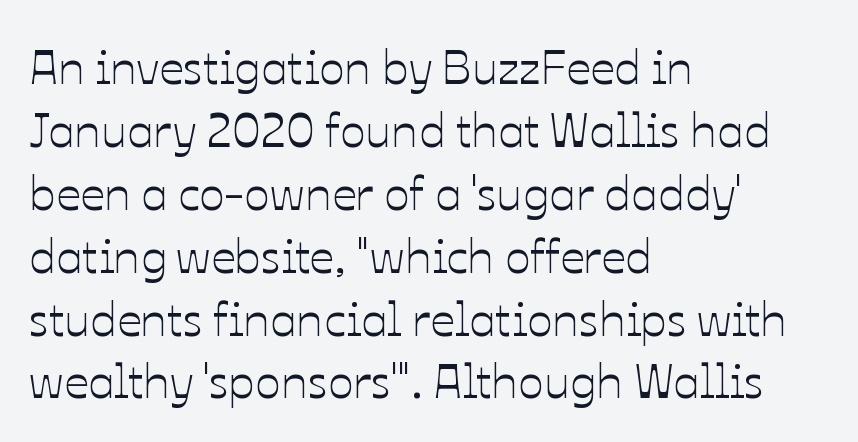
{"italic": "no", "width": "normal", "stroke_contrast": "low", "x_height": "medium", "monospaced": "no", "underline": "no", "align": "left", "line_spacing": "normal", "line_spacing_ratio": 1.31, "letter_spacing": "normal", "letter_spacing_em": 0.0, "glyph_px": 48}
